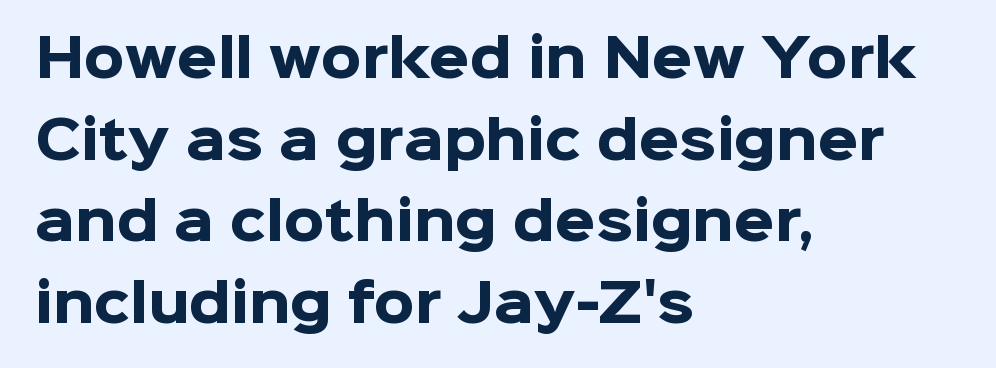
The image shows 52 px heavy sans-serif type, upright; set left-aligned, normal line spacing (1.57x), normal letter spacing, not underlined; low stroke contrast and a medium x-height.
